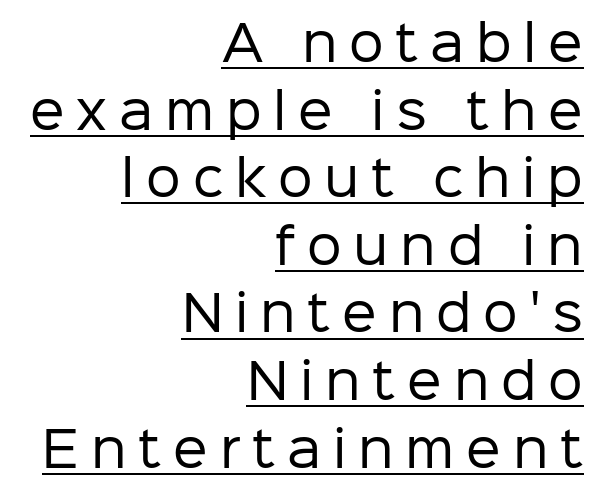
Q: Is the text bold? A: No.
Q: Is the text italic (slanted)? A: No, it is upright.
Q: Is the typeface a serif or a sans-serif typeface? A: Sans-serif.
Q: Is the text underlined? A: Yes.
Q: How is the paragraph aligned? A: Right-aligned.
Q: Is the spacing between letters normal or unusually wide? A: Unusually wide.
Q: Is the spacing between lines tight, normal or loose? A: Normal.
Q: Width (condensed, normal, or wide)? A: Normal.
Q: Stroke contrast? A: Low.
Q: x-height? A: Medium.
Q: Monospaced? A: No.
